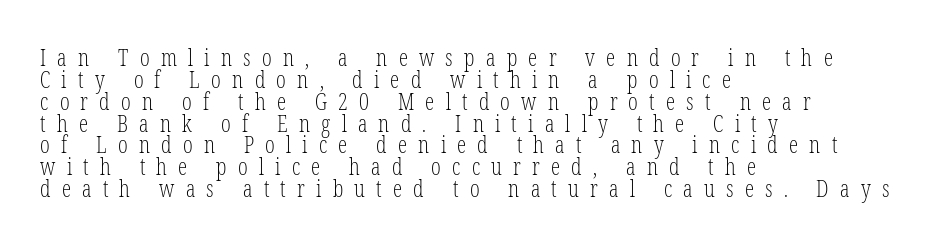
Q: Is the text bold? A: No.
Q: Is the text italic (slanted)? A: No, it is upright.
Q: Is the text underlined? A: No.
Q: How is the paragraph aligned? A: Left-aligned.
Q: Is the spacing between letters normal or unusually wide? A: Unusually wide.
Q: Is the spacing between lines tight, normal or loose? A: Tight.
